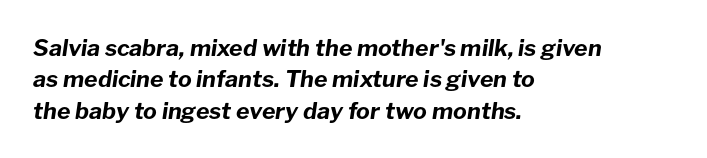
A normal amount of white space separates one row of letters from the next. Designer's note — italics engaged. How heavy is the stroke? Heavy — this is a bold. Compared with typical body copy, the letter spacing here is the same.
